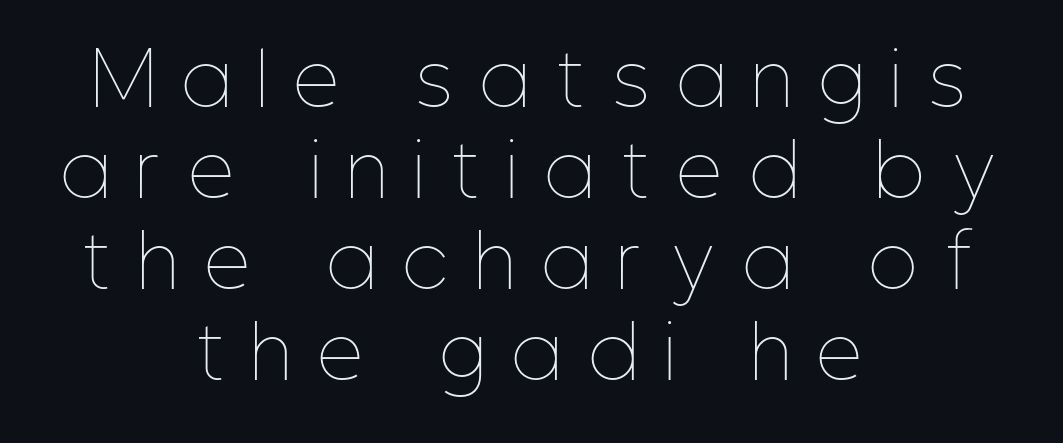
{"italic": "no", "bold": "no", "weight": "thin", "width": "condensed", "stroke_contrast": "low", "x_height": "medium", "monospaced": "no", "underline": "no", "align": "center", "line_spacing": "normal", "line_spacing_ratio": 1.28, "letter_spacing": "wide", "letter_spacing_em": 0.4, "glyph_px": 71}
